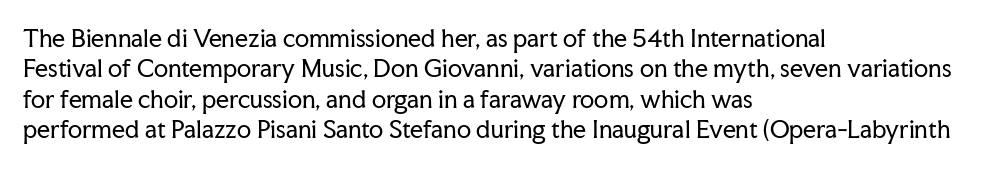
{"italic": "no", "bold": "no", "underline": "no", "align": "left", "line_spacing": "normal", "line_spacing_ratio": 1.32, "letter_spacing": "normal", "letter_spacing_em": 0.0, "glyph_px": 23}
